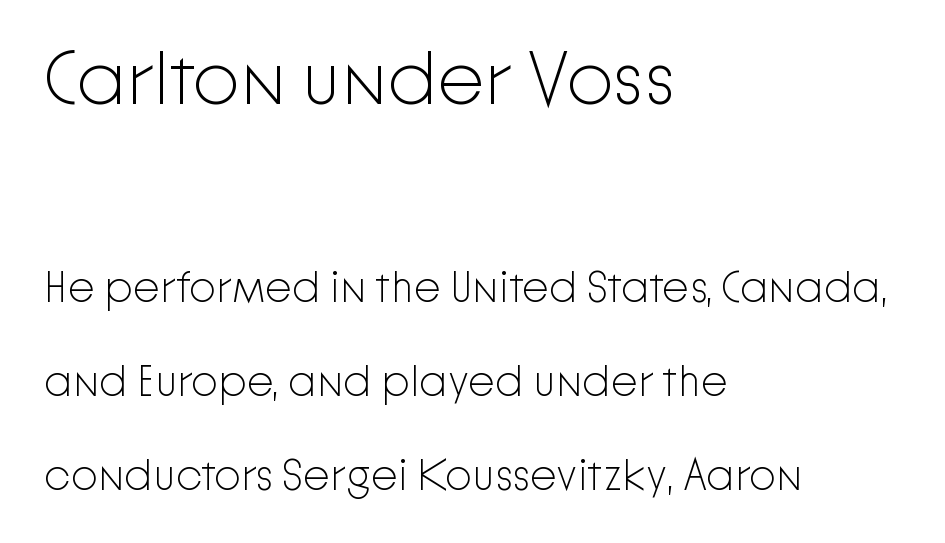
{"serif": "no", "italic": "no", "bold": "no", "weight": "light", "width": "normal", "stroke_contrast": "low", "x_height": "medium", "monospaced": "no", "underline": "no", "align": "left", "line_spacing": "loose", "line_spacing_ratio": 2.18, "letter_spacing": "normal", "letter_spacing_em": 0.0, "larger_block": "first", "size_ratio": 1.74, "glyph_px": 75}
